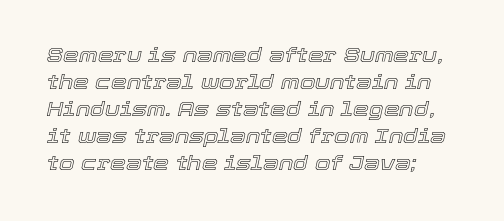
{"italic": "yes", "lean": "right", "slant_degrees": 12, "underline": "no", "line_spacing": "normal", "line_spacing_ratio": 1.35, "letter_spacing": "normal", "letter_spacing_em": 0.0, "glyph_px": 20}
